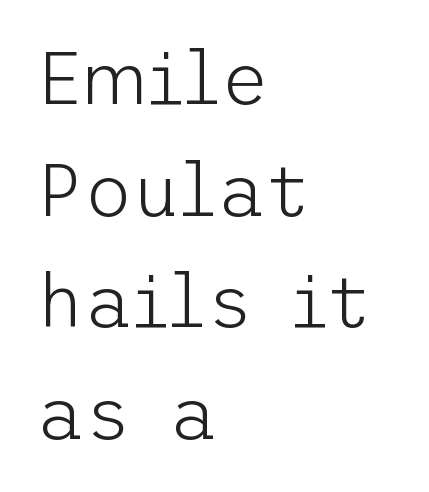
{"serif": "no", "italic": "no", "bold": "no", "weight": "light", "width": "normal", "stroke_contrast": "low", "x_height": "medium", "underline": "no", "align": "left", "line_spacing": "normal", "line_spacing_ratio": 1.51, "letter_spacing": "normal", "letter_spacing_em": 0.0, "glyph_px": 74}
